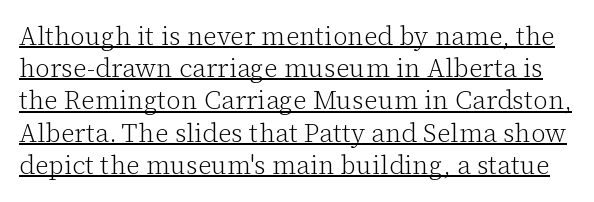
The image shows 26 px text type, upright; set line spacing 1.24x, normal letter spacing, underlined.
